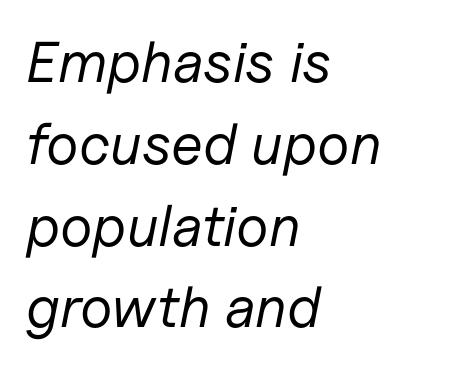
{"italic": "yes", "lean": "right", "slant_degrees": 11, "bold": "no", "weight": "regular", "width": "normal", "stroke_contrast": "low", "x_height": "medium", "monospaced": "no", "underline": "no", "align": "left", "line_spacing": "normal", "line_spacing_ratio": 1.41, "letter_spacing": "normal", "letter_spacing_em": 0.0, "glyph_px": 58}
